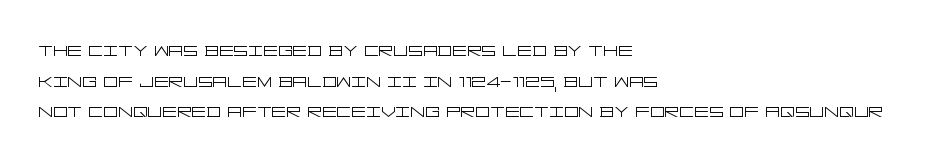
Vertical spacing — default. The text block is weighted toward the left margin, trailing off unevenly rightward. The baseline area is clear. These lines keep a tight, regular rhythm from letter to letter. No extra ink here — the face is not bold.
